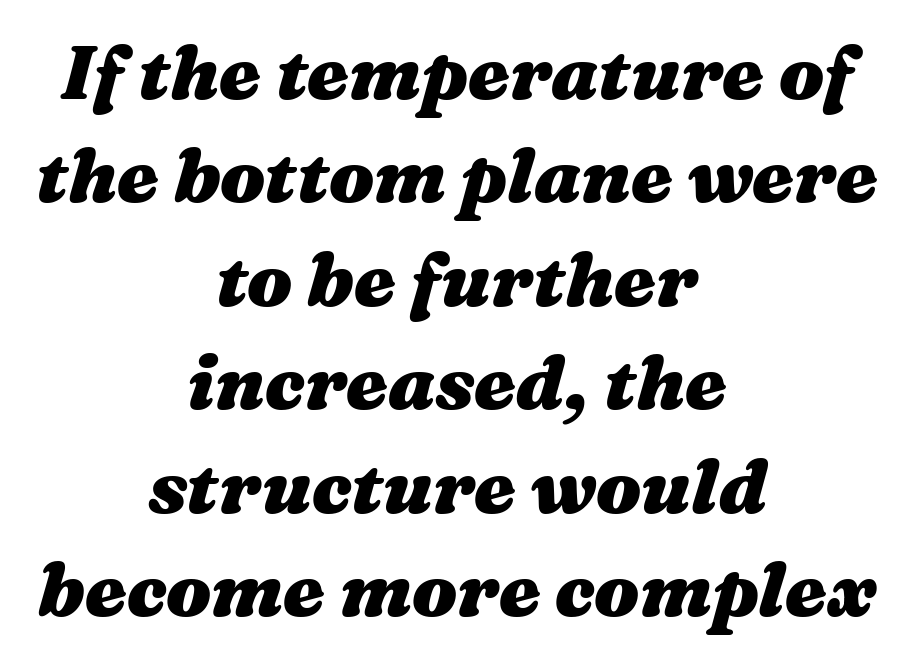
Pretty heavy lettering here — definitely bold. The string is rendered with underlining switched off. Line spacing here is normal. There's an unmistakable incline to the writing here. A typesetter would call this proportional, since set widths differ per character.
